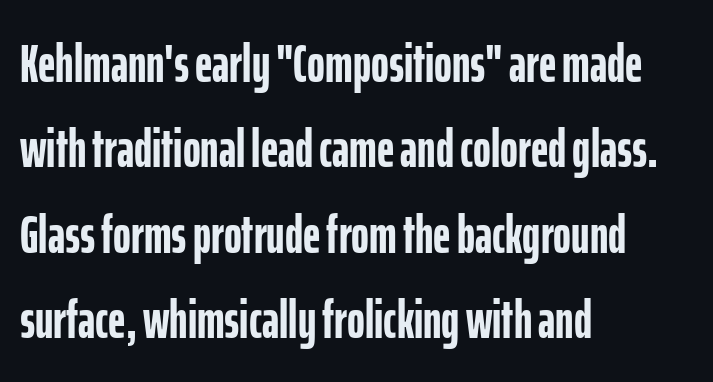
Q: Is the text bold? A: Yes.
Q: Is the text italic (slanted)? A: No, it is upright.
Q: Is the typeface a serif or a sans-serif typeface? A: Sans-serif.
Q: Is the text underlined? A: No.
Q: How is the paragraph aligned? A: Left-aligned.
Q: Is the spacing between letters normal or unusually wide? A: Normal.
Q: Is the spacing between lines tight, normal or loose? A: Normal.
Q: Width (condensed, normal, or wide)? A: Condensed.
Q: Stroke contrast? A: Low.
Q: x-height? A: Medium.
Q: Monospaced? A: No.
